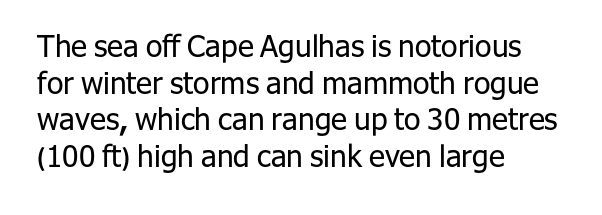
The image shows 30 px regular-weight sans-serif type, upright; set left-aligned, line spacing 1.22x, normal letter spacing, not underlined; low stroke contrast and a medium x-height.
